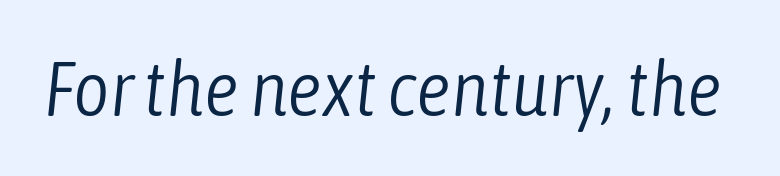
The image shows 78 px light, condensed type, italic (leaning right); set normal letter spacing, not underlined; low stroke contrast and a medium x-height.
